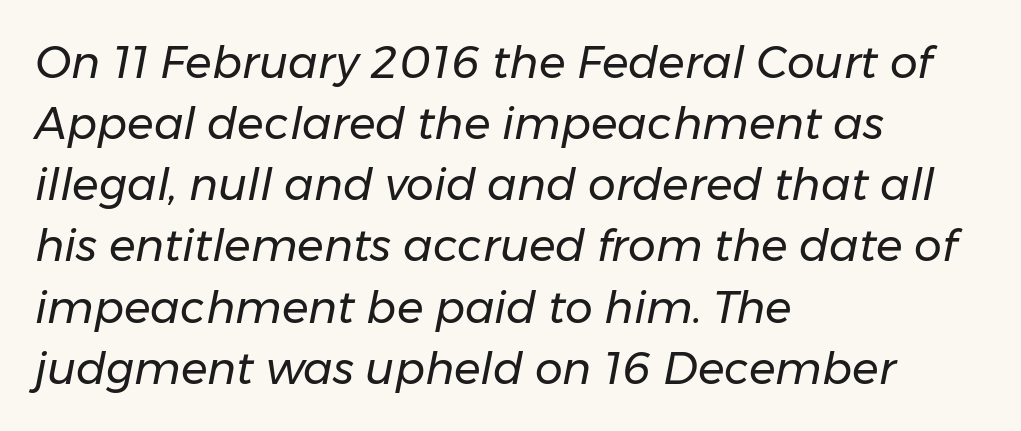
Q: Is the text bold? A: No.
Q: Is the text italic (slanted)? A: Yes, it leans right by about 11 degrees.
Q: Is the text underlined? A: No.
Q: How is the paragraph aligned? A: Left-aligned.
Q: Is the spacing between letters normal or unusually wide? A: Normal.
Q: Is the spacing between lines tight, normal or loose? A: Normal.
Q: Width (condensed, normal, or wide)? A: Normal.
Q: Stroke contrast? A: Low.
Q: x-height? A: Medium.
Q: Monospaced? A: No.
